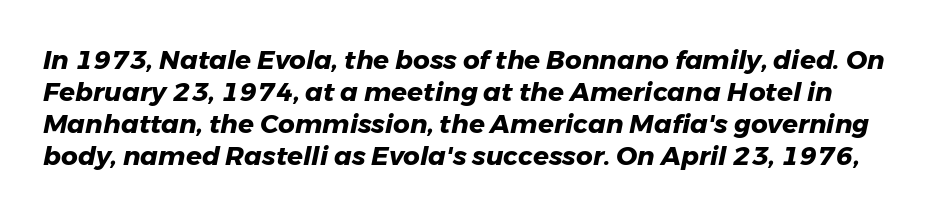
The lettering tilts uniformly, giving the passage an italic look. Nothing unusual about the tracking: characters are spaced as the font intends. A clean baseline with only descenders dipping below it. Heavy, bold letterforms.
